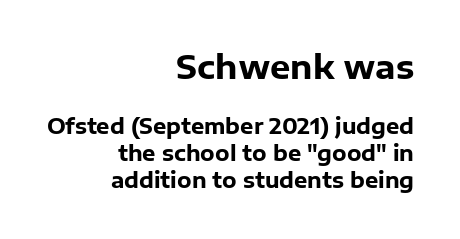
Q: Is the text bold? A: Yes.
Q: Is the text italic (slanted)? A: No, it is upright.
Q: Is the typeface a serif or a sans-serif typeface? A: Sans-serif.
Q: Is the text underlined? A: No.
Q: How is the paragraph aligned? A: Right-aligned.
Q: Is the spacing between letters normal or unusually wide? A: Normal.
Q: Is the spacing between lines tight, normal or loose? A: Normal.
Q: Which block of text is set in a larger size, the first (top) or the second (bottom)? A: The first (top) one.
Q: Width (condensed, normal, or wide)? A: Normal.
Q: Stroke contrast? A: Low.
Q: x-height? A: Medium.
Q: Monospaced? A: No.
